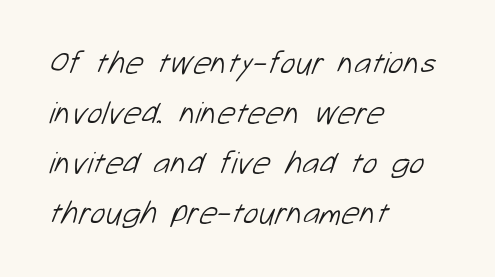
Q: Is the text bold? A: No.
Q: Is the typeface a serif or a sans-serif typeface? A: Sans-serif.
Q: Is the text underlined? A: No.
Q: How is the paragraph aligned? A: Left-aligned.
Q: Is the spacing between letters normal or unusually wide? A: Normal.
Q: Is the spacing between lines tight, normal or loose? A: Normal.
Q: Width (condensed, normal, or wide)? A: Normal.
Q: Stroke contrast? A: Low.
Q: x-height? A: Medium.
Q: Monospaced? A: No.
